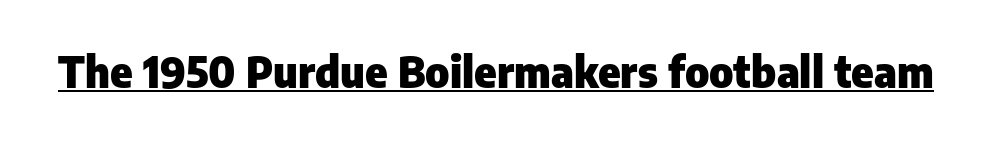
The image shows 42 px heavy sans-serif type, upright; set normal letter spacing, underlined; low stroke contrast and a medium x-height.
